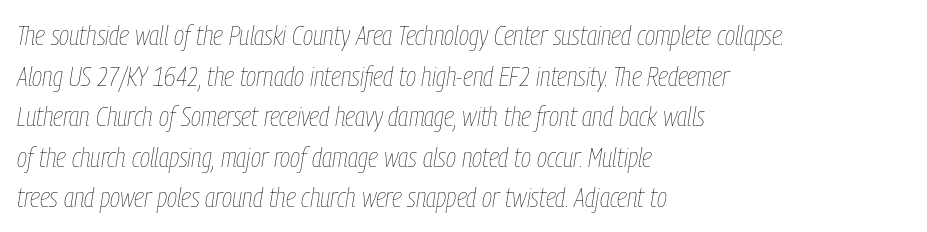
{"italic": "yes", "lean": "right", "slant_degrees": 9, "bold": "no", "weight": "thin", "width": "condensed", "stroke_contrast": "low", "x_height": "medium", "monospaced": "no", "underline": "no", "align": "left", "line_spacing": "normal", "line_spacing_ratio": 1.45, "letter_spacing": "normal", "letter_spacing_em": 0.0, "glyph_px": 28}
